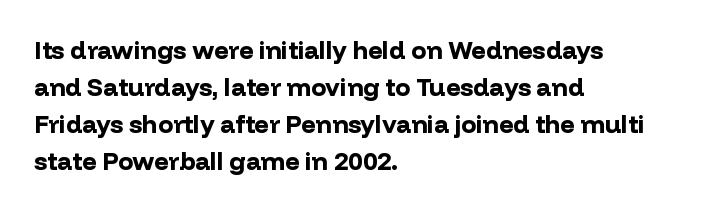
The image shows 25 px bold type, upright; set left-aligned, normal line spacing (1.48x), normal letter spacing, not underlined.
